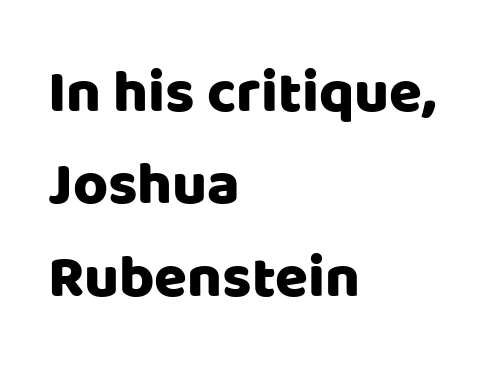
This is sans-serif lettering, the kind often seen on screens and signage. Evenly set lines give the paragraph a standard silhouette. Spacing verdict: proportional, widths tailored to each character. Vertical strokes here are truly vertical.
